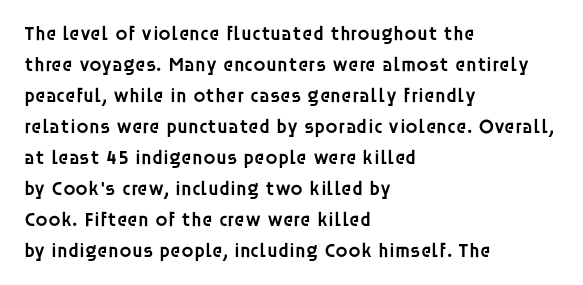
The image shows 20 px text type, upright; set left-aligned, normal line spacing (1.55x), normal letter spacing, not underlined.
